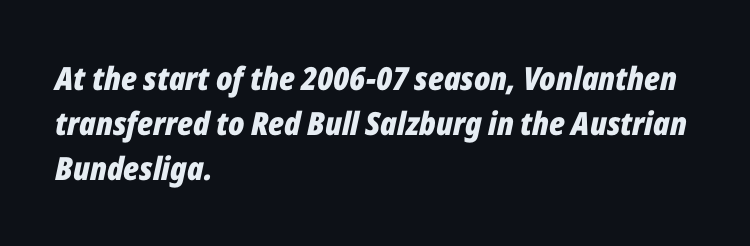
Q: Is the text bold? A: Yes.
Q: Is the text italic (slanted)? A: Yes, it leans right by about 12 degrees.
Q: Is the text underlined? A: No.
Q: How is the paragraph aligned? A: Left-aligned.
Q: Is the spacing between letters normal or unusually wide? A: Normal.
Q: Is the spacing between lines tight, normal or loose? A: Normal.
Q: Width (condensed, normal, or wide)? A: Condensed.
Q: Stroke contrast? A: Low.
Q: x-height? A: Medium.
Q: Monospaced? A: No.
